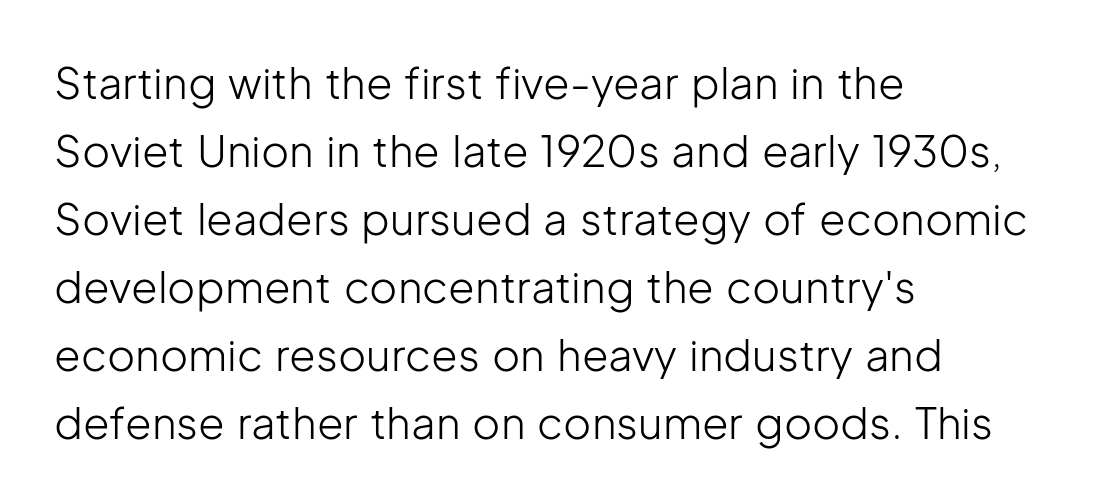
Evenly set lines give the paragraph a standard silhouette. Stroke thickness stays within the range of a standard reading face or lighter. Letters rest on an invisible, unmarked baseline. Unlike a traditional serif, this face leaves its strokes unadorned.
